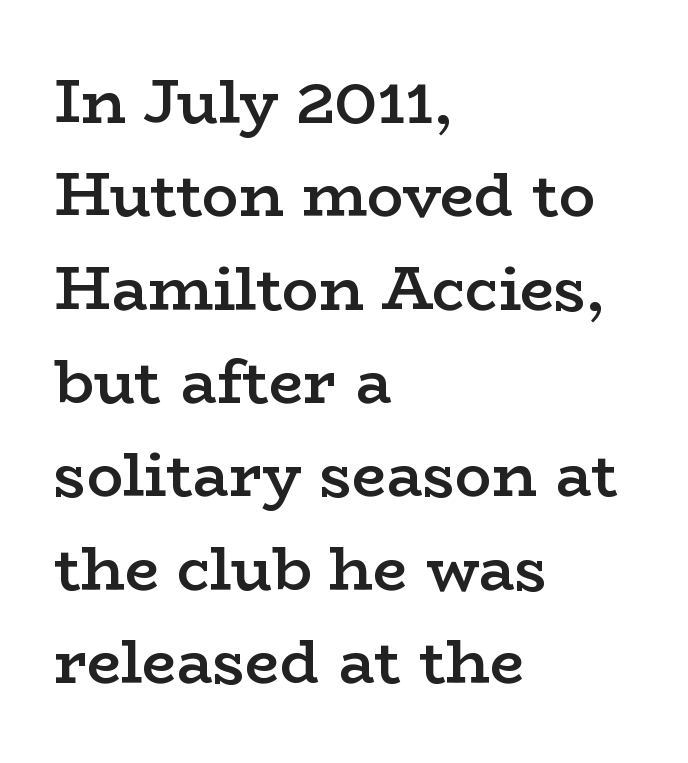
{"serif": "yes", "italic": "no", "bold": "semi", "weight": "semibold", "width": "wide", "stroke_contrast": "low", "x_height": "medium", "monospaced": "no", "underline": "no", "align": "left", "line_spacing": "normal", "line_spacing_ratio": 1.53, "letter_spacing": "normal", "letter_spacing_em": 0.0, "glyph_px": 61}
